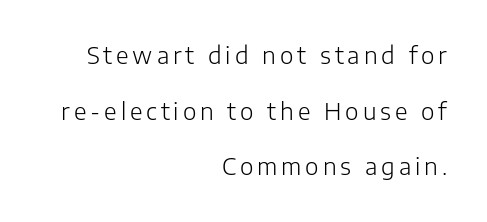
Airy leading. Honestly, there is no underline to notice here at all. This sample uses an upright cut, with every glyph sitting square on the baseline. If you drew a ruler down the right edge, every line would touch it. The strokes carry an ordinary text weight at most.
